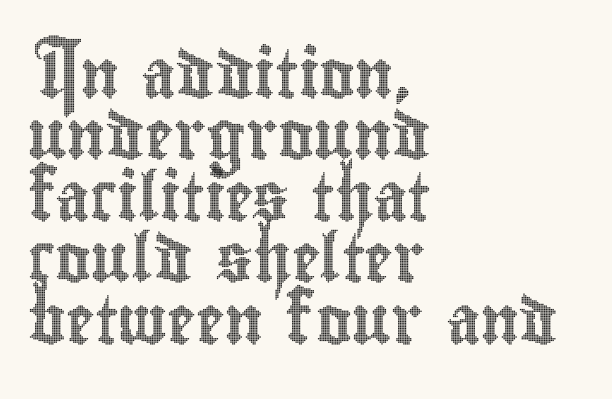
A clean baseline with only descenders dipping below it. The letters stand straight up with perfectly vertical stems. Normally led — the rows are evenly, conventionally spaced. Compared with typical body copy, the letter spacing here is the same.
